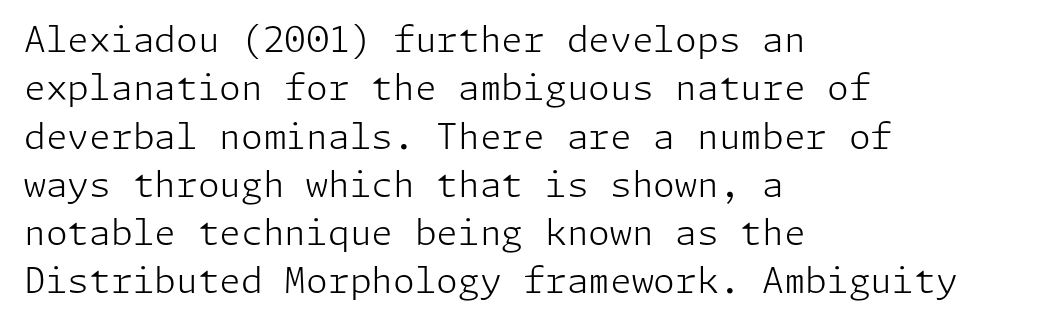
The image shows 35 px light sans-serif type, upright; set left-aligned, normal line spacing (1.38x), normal letter spacing, not underlined; low stroke contrast and a medium x-height.
